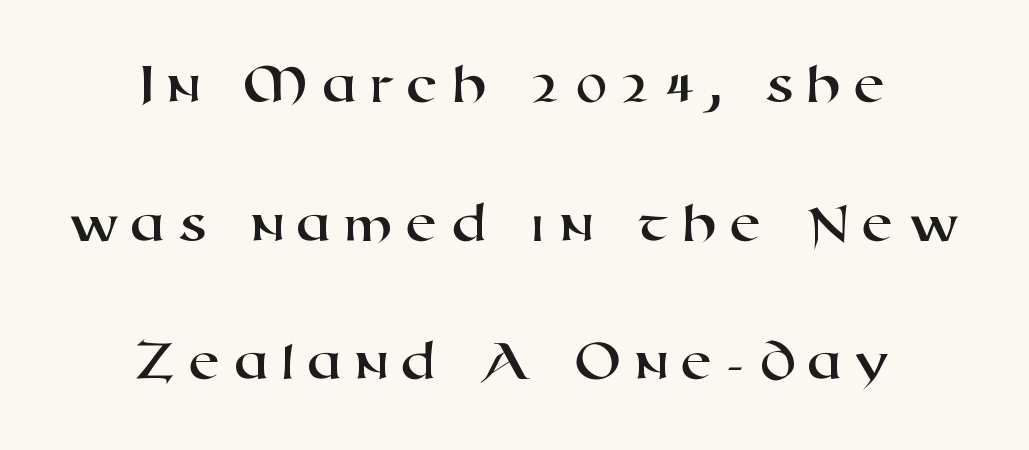
How would I describe the line gaps? Wide and relaxed. Where is the straight margin? There isn't one; the lines are centered. The tracking reads as deliberately expanded to a designer's eye. The string is rendered with underlining switched off. Observe the absence of serifs on each vertical stroke in this sample.
